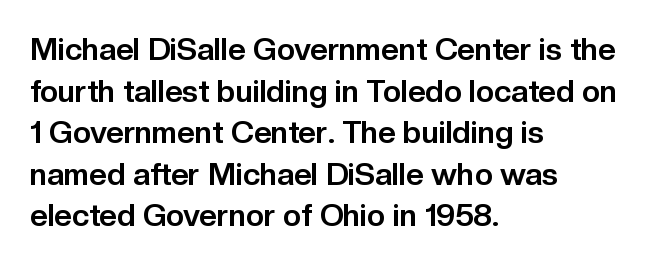
Q: Is the text bold? A: Yes.
Q: Is the text italic (slanted)? A: No, it is upright.
Q: Is the typeface a serif or a sans-serif typeface? A: Sans-serif.
Q: Is the text underlined? A: No.
Q: How is the paragraph aligned? A: Left-aligned.
Q: Is the spacing between letters normal or unusually wide? A: Normal.
Q: Is the spacing between lines tight, normal or loose? A: Normal.
Q: Width (condensed, normal, or wide)? A: Normal.
Q: Stroke contrast? A: Low.
Q: x-height? A: Medium.
Q: Monospaced? A: No.
